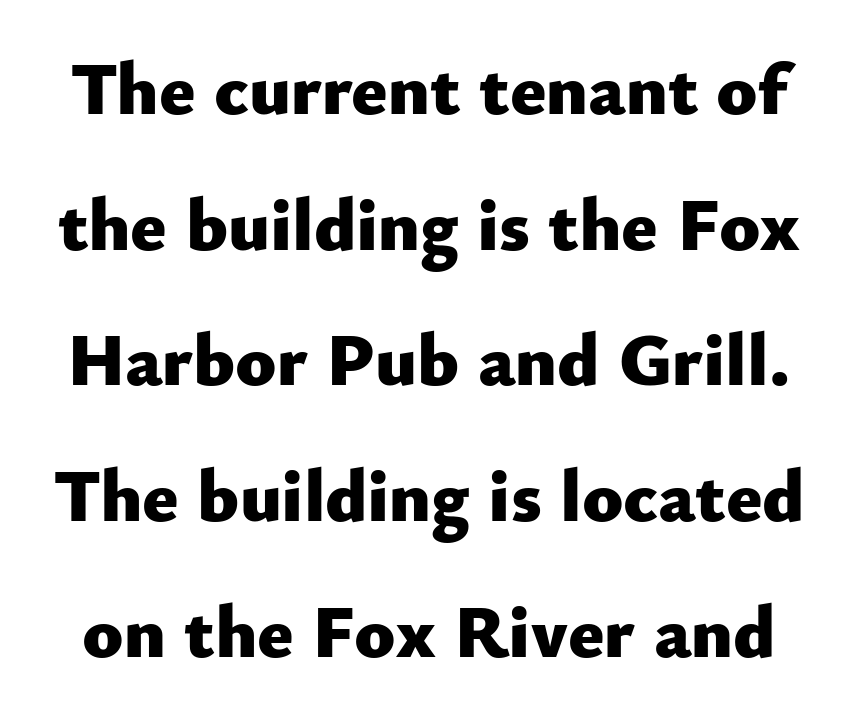
The space beneath each line is pristine and unruled. The letters are bold, with thick, heavy strokes. Nothing sits at the stroke ends, so this counts as sans-serif. This rendering leaves character spacing at its baseline value. Note the varied advance widths — an 'i' is clearly narrower than an 'm'. The specimen reads as upright at a glance.
